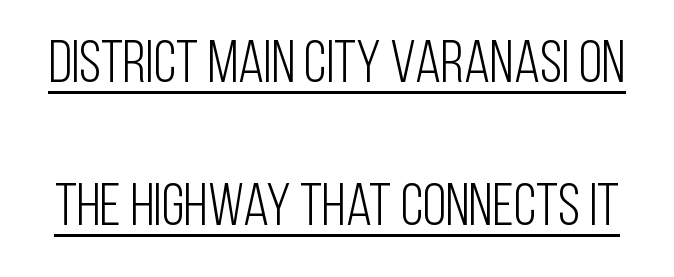
The image shows 60 px light, condensed sans-serif type, upright; set loose line spacing (2.38x), normal letter spacing, underlined; low stroke contrast and a large x-height.
